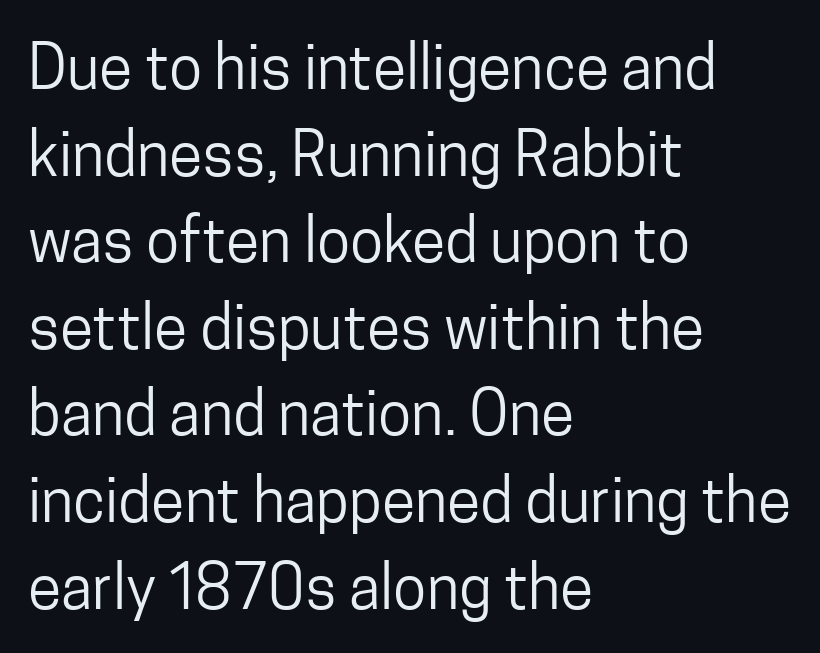
Posture: straight, roman, zero tilt. A typesetter would call this proportional, since set widths differ per character. A student would call this left alignment; a typographer would say flush left, rag right. Check where the strokes stop: nothing finishes them off — pure sans. Counters stay open thanks to moderate or lighter strokes.
